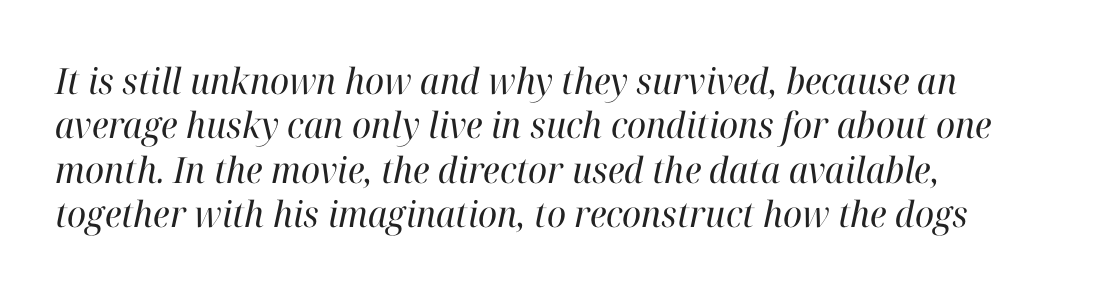
The image shows 36 px regular-weight serif type, italic (leaning right); set left-aligned, line spacing 1.23x, normal letter spacing, not underlined; high stroke contrast and a medium x-height.
